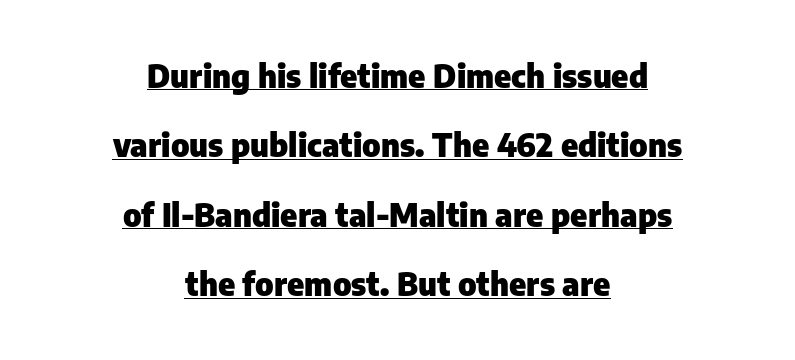
The image shows 32 px heavy sans-serif type, upright; set centered, loose line spacing (2.17x), normal letter spacing, underlined; low stroke contrast and a medium x-height.
